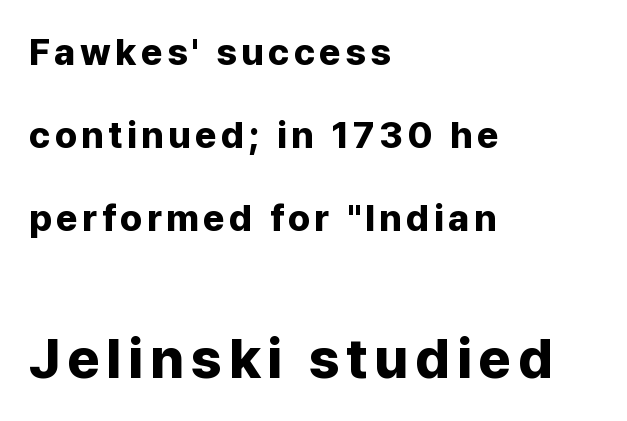
Q: Is the text bold? A: Yes.
Q: Is the text italic (slanted)? A: No, it is upright.
Q: Is the typeface a serif or a sans-serif typeface? A: Sans-serif.
Q: Is the text underlined? A: No.
Q: How is the paragraph aligned? A: Left-aligned.
Q: Is the spacing between lines tight, normal or loose? A: Loose.
Q: Which block of text is set in a larger size, the first (top) or the second (bottom)? A: The second (bottom) one.
Q: Width (condensed, normal, or wide)? A: Normal.
Q: Stroke contrast? A: Low.
Q: x-height? A: Medium.
Q: Monospaced? A: No.
